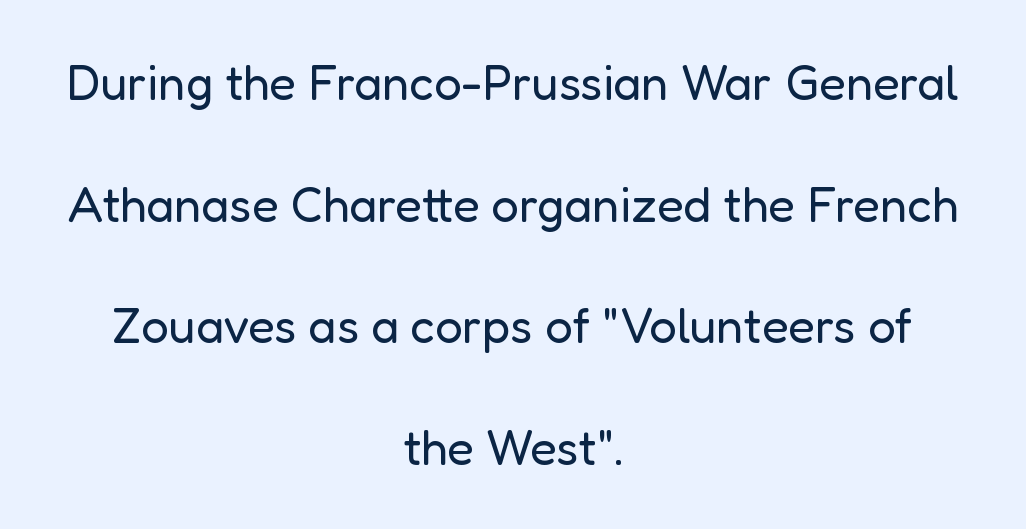
Q: Is the text bold? A: No.
Q: Is the text italic (slanted)? A: No, it is upright.
Q: Is the typeface a serif or a sans-serif typeface? A: Sans-serif.
Q: Is the text underlined? A: No.
Q: How is the paragraph aligned? A: Centered.
Q: Is the spacing between letters normal or unusually wide? A: Normal.
Q: Is the spacing between lines tight, normal or loose? A: Loose.
Q: Width (condensed, normal, or wide)? A: Normal.
Q: Stroke contrast? A: Low.
Q: x-height? A: Medium.
Q: Monospaced? A: No.
